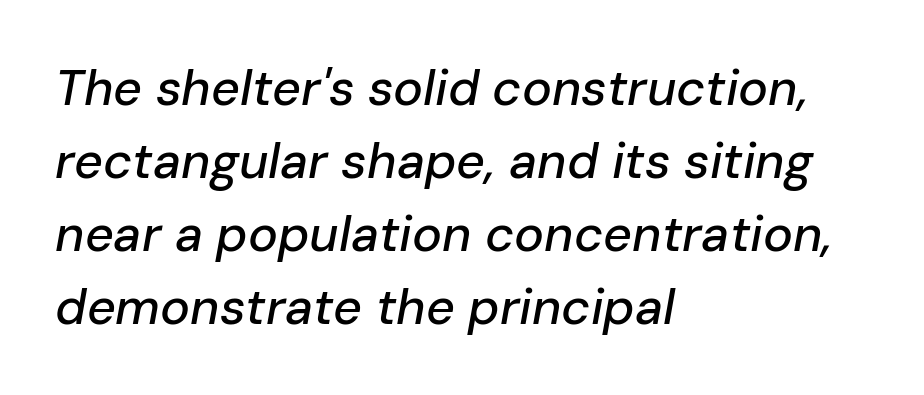
Q: Is the text italic (slanted)? A: Yes, it leans right by about 10 degrees.
Q: Is the text underlined? A: No.
Q: How is the paragraph aligned? A: Left-aligned.
Q: Is the spacing between letters normal or unusually wide? A: Normal.
Q: Is the spacing between lines tight, normal or loose? A: Normal.
Q: Width (condensed, normal, or wide)? A: Normal.
Q: Stroke contrast? A: Low.
Q: x-height? A: Medium.
Q: Monospaced? A: No.
